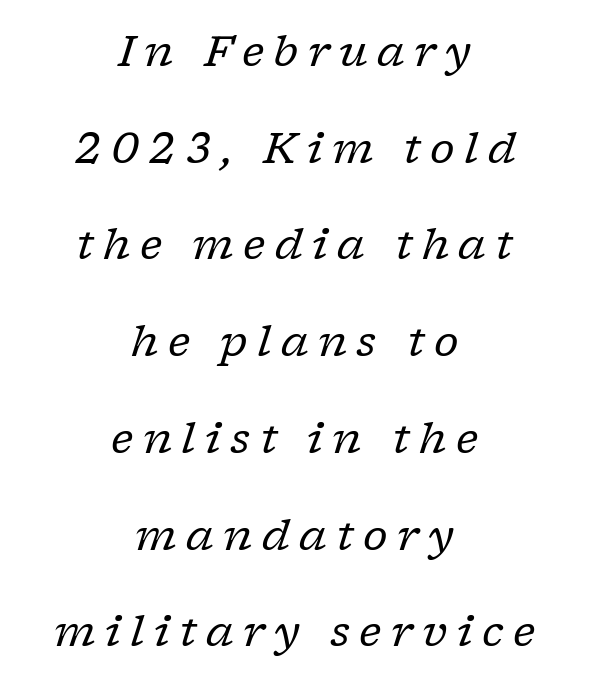
Q: Is the text bold? A: No.
Q: Is the text italic (slanted)? A: Yes, it leans right by about 17 degrees.
Q: Is the typeface a serif or a sans-serif typeface? A: Serif.
Q: Is the text underlined? A: No.
Q: How is the paragraph aligned? A: Centered.
Q: Is the spacing between letters normal or unusually wide? A: Unusually wide.
Q: Is the spacing between lines tight, normal or loose? A: Loose.
Q: Width (condensed, normal, or wide)? A: Normal.
Q: Stroke contrast? A: Low.
Q: x-height? A: Medium.
Q: Monospaced? A: No.
